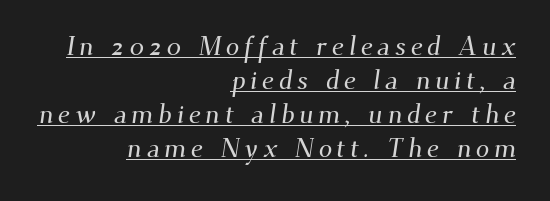
Q: Is the text underlined? A: Yes.
Q: How is the paragraph aligned? A: Right-aligned.
Q: Is the spacing between lines tight, normal or loose? A: Normal.
